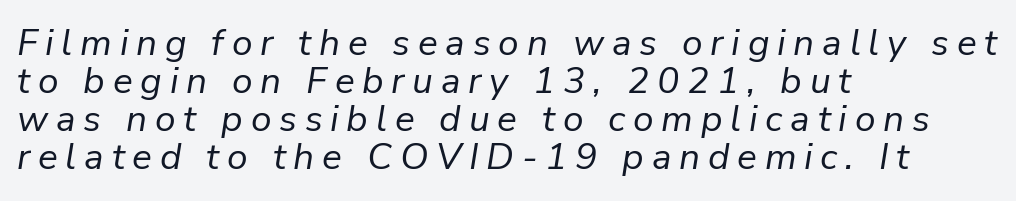
The image shows 37 px regular-weight type, italic (leaning right); set left-aligned, tight line spacing (1.03x), unusually wide letter spacing (+0.21 em), not underlined; low stroke contrast and a medium x-height.
